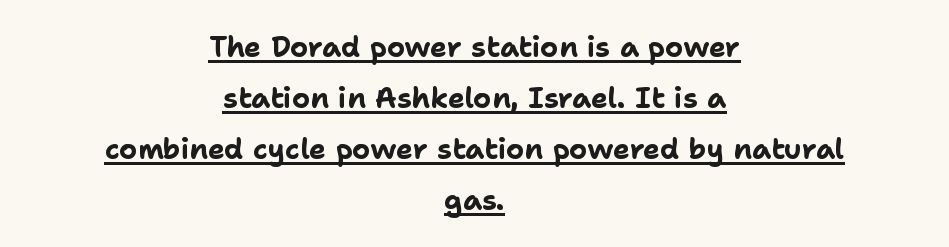
This sample has the flowing, uneven cadence of proportional lettering. Characters follow at the spacing the type designer built in. The glyphs have the mass of a bold cut. The rag falls on both sides of this text block equally. This rendering employs a face without finishing strokes, i.e., a sans-serif. Characters remain perfectly vertical along every line.
